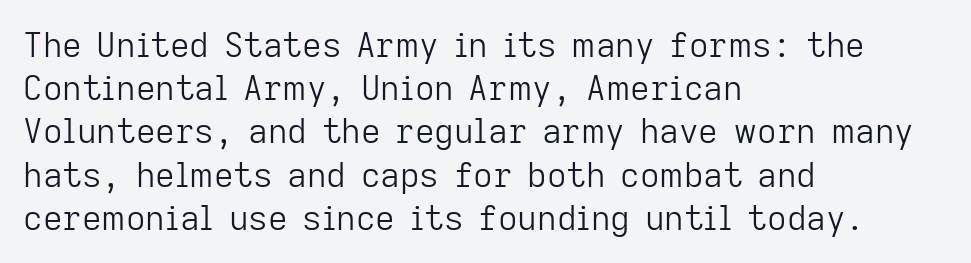
The image shows 34 px light sans-serif type, upright; set left-aligned, normal line spacing (1.27x), normal letter spacing, not underlined; low stroke contrast and a medium x-height.
